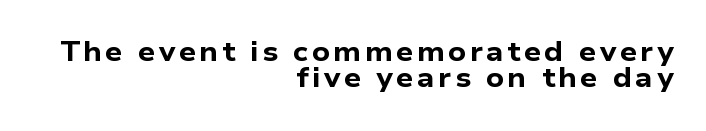
{"bold": "yes", "underline": "no", "align": "right", "line_spacing": "tight", "line_spacing_ratio": 0.98, "glyph_px": 27}
